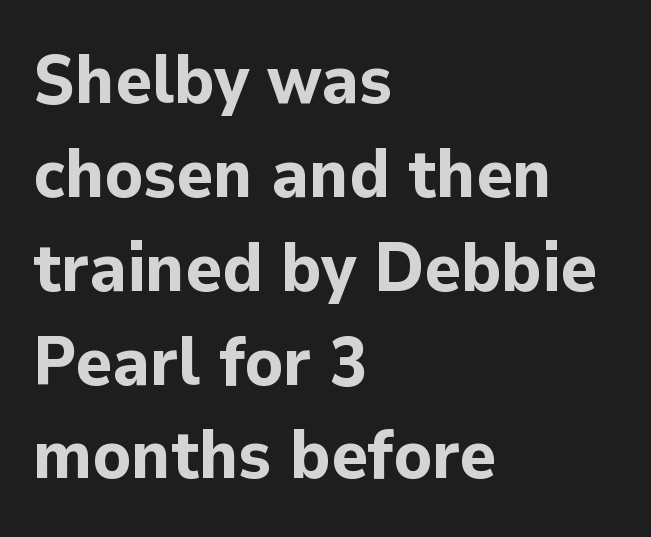
The passage shown is typed in a proportional face where columns would drift. The specimen omits any rule beneath the text block's lines. The designer left line spacing at the default. Heft: maximum for text — a bold.
